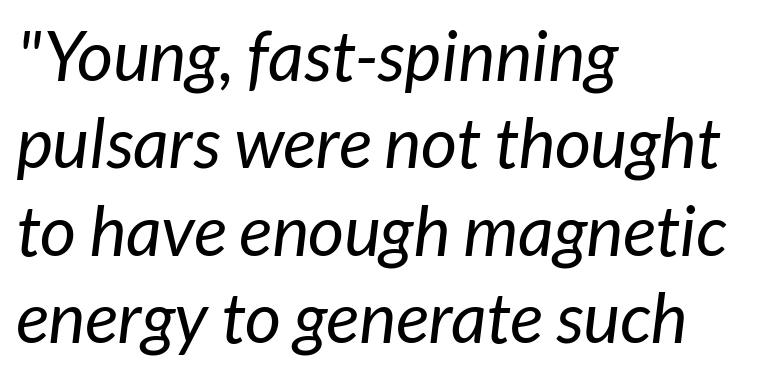
Q: Is the text bold? A: No.
Q: Is the typeface a serif or a sans-serif typeface? A: Sans-serif.
Q: Is the text underlined? A: No.
Q: How is the paragraph aligned? A: Left-aligned.
Q: Is the spacing between letters normal or unusually wide? A: Normal.
Q: Is the spacing between lines tight, normal or loose? A: Normal.
Q: Width (condensed, normal, or wide)? A: Normal.
Q: Stroke contrast? A: Low.
Q: x-height? A: Medium.
Q: Monospaced? A: No.
